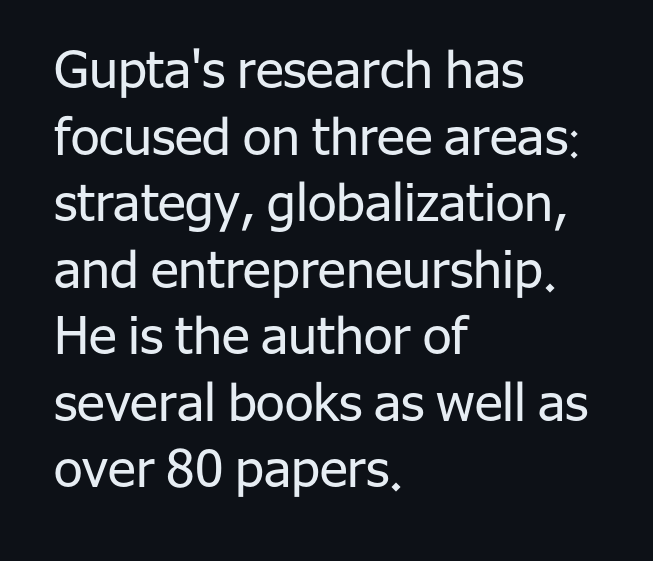
Q: Is the text bold? A: No.
Q: Is the text italic (slanted)? A: No, it is upright.
Q: Is the typeface a serif or a sans-serif typeface? A: Sans-serif.
Q: Is the text underlined? A: No.
Q: How is the paragraph aligned? A: Left-aligned.
Q: Is the spacing between letters normal or unusually wide? A: Normal.
Q: Is the spacing between lines tight, normal or loose? A: Normal.
Q: Width (condensed, normal, or wide)? A: Normal.
Q: Stroke contrast? A: Low.
Q: x-height? A: Medium.
Q: Monospaced? A: No.
